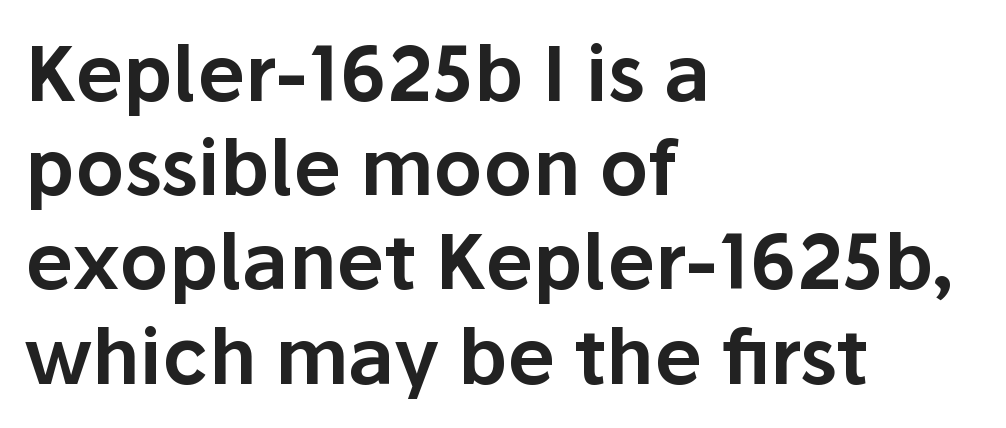
{"serif": "no", "italic": "no", "width": "normal", "stroke_contrast": "low", "x_height": "medium", "monospaced": "no", "underline": "no", "align": "left", "line_spacing_ratio": 1.24, "letter_spacing": "normal", "letter_spacing_em": 0.0, "glyph_px": 76}
